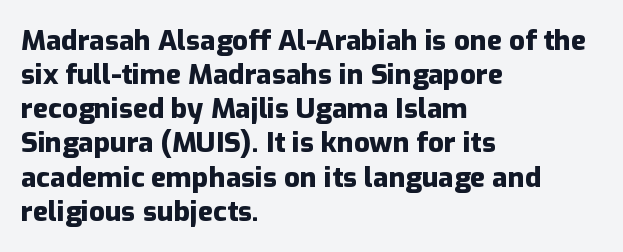
These lines are composed in type without serifs. You could not count columns in this text — the font is proportionally spaced. Pretty heavy lettering here — definitely bold. Teacher's note: observe the even left margin — that is flush-left alignment.
